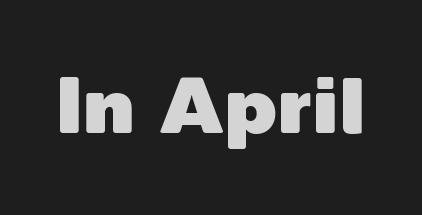
The image shows 80 px sans-serif type, upright; set normal letter spacing, not underlined; a medium x-height.
